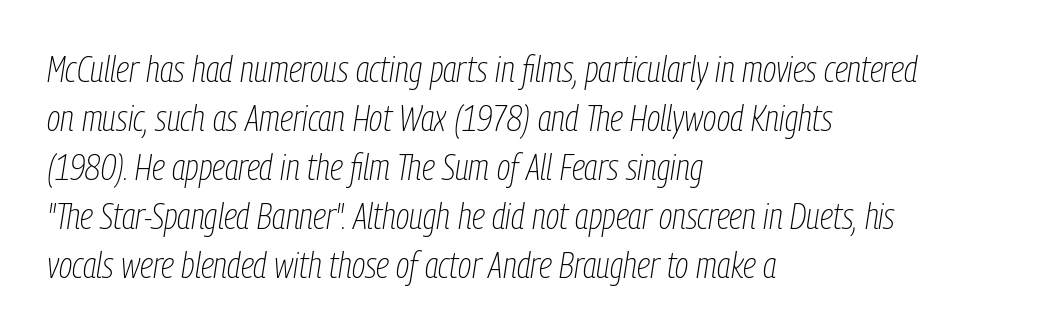
Q: Is the text bold? A: No.
Q: Is the text italic (slanted)? A: Yes, it leans right by about 9 degrees.
Q: Is the text underlined? A: No.
Q: How is the paragraph aligned? A: Left-aligned.
Q: Is the spacing between letters normal or unusually wide? A: Normal.
Q: Is the spacing between lines tight, normal or loose? A: Normal.
Q: Width (condensed, normal, or wide)? A: Condensed.
Q: Stroke contrast? A: Low.
Q: x-height? A: Medium.
Q: Monospaced? A: No.
